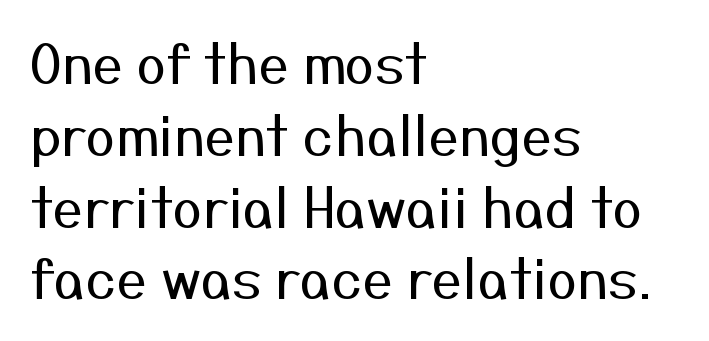
Note the varied advance widths — an 'i' is clearly narrower than an 'm'. These lines are set flush left with a ragged right edge. How would I describe the line gaps? Plain and ordinary. Plain, unruled lines of type. Check where the strokes stop: nothing finishes them off — pure sans.
